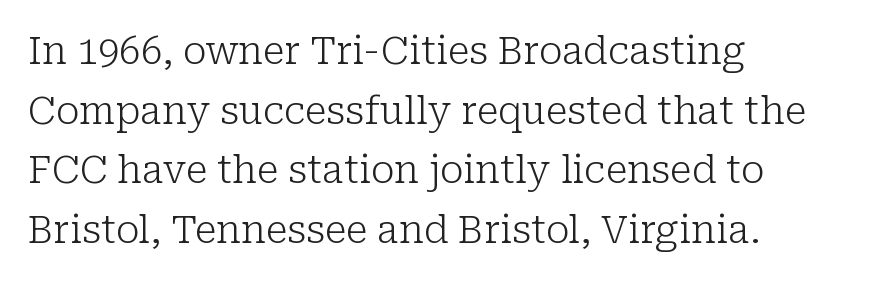
{"serif": "yes", "italic": "no", "bold": "no", "weight": "light", "width": "normal", "stroke_contrast": "low", "x_height": "medium", "monospaced": "no", "underline": "no", "align": "left", "line_spacing": "normal", "line_spacing_ratio": 1.57, "letter_spacing": "normal", "letter_spacing_em": 0.0, "glyph_px": 38}
